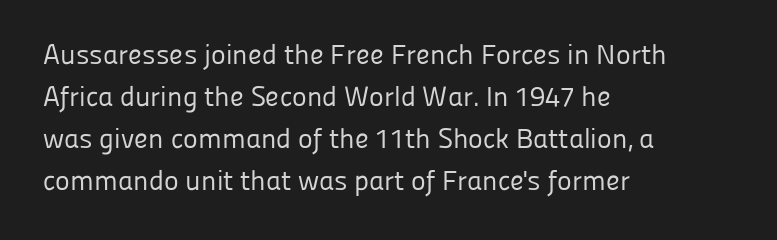
The horizontal fit of the characters is conventional and even. Unlike a traditional serif, this face leaves its strokes unadorned. You could not count columns in this text — the font is proportionally spaced. Italic? Not at all — the glyphs are vertical. The face looks like a standard text weight, possibly lighter.
